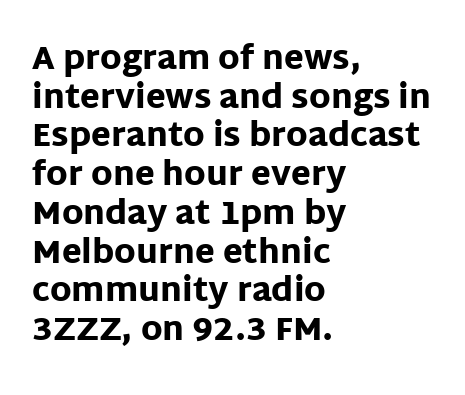
Each word holds together tightly as a unit, with standard inter-letter gaps. Italic? Not at all — the glyphs are vertical. Every letter is thick-stroked: bold, no question. Descender tails drop into unmarked territory.
